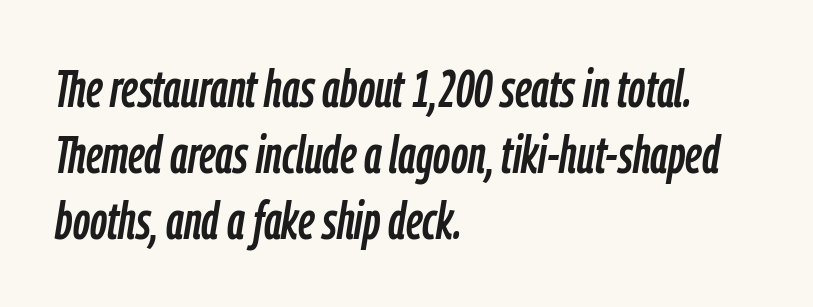
These lines keep a tight, regular rhythm from letter to letter. Is this a fixed-width face? No — the glyphs have proportional, varying widths. Reading down the block, your eye returns to a fixed left position each line. Would a proofreader flag this as italicized? Yes. Horizontal bands of white between lines are of average thickness. The gap between lines stays unmarked.
